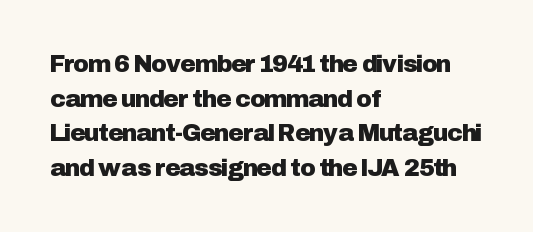
Q: Is the text italic (slanted)? A: No, it is upright.
Q: Is the text underlined? A: No.
Q: How is the paragraph aligned? A: Left-aligned.
Q: Is the spacing between letters normal or unusually wide? A: Normal.
Q: Is the spacing between lines tight, normal or loose? A: Normal.
